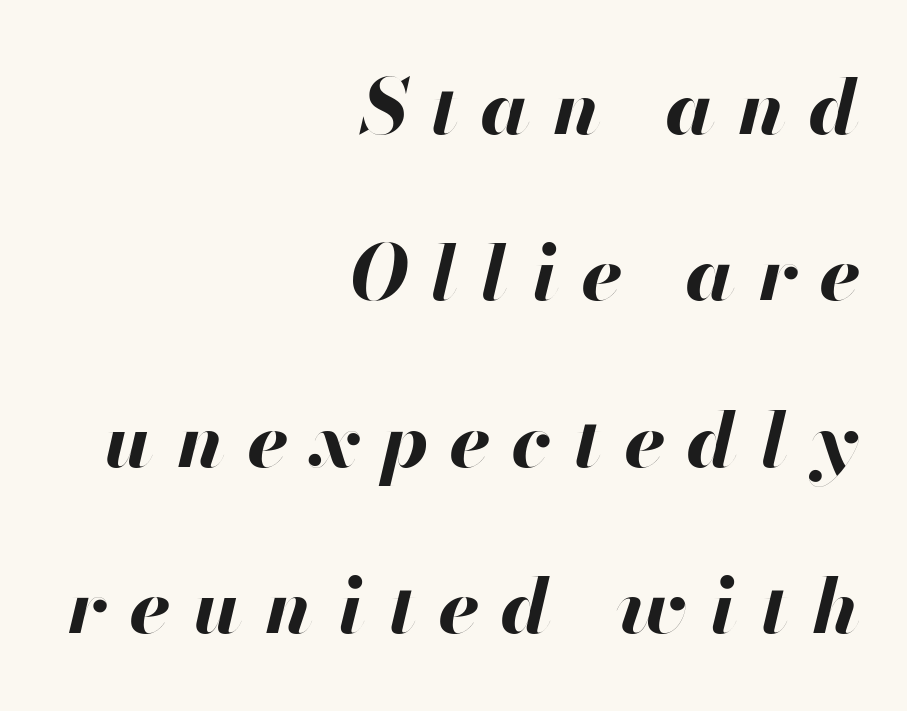
The gaps between neighbouring characters are conspicuously large. Is the type bold? Yes — the strokes are clearly thick and heavy. Every row of glyphs terminates at an identical x-position on the right. This rendering features lettering with no underline. The block of text is sparse from top to bottom, with ample space between rows. The letters advance in unequal steps, a hallmark of proportional type.
